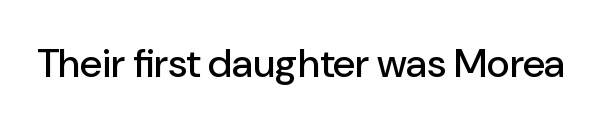
Every stem runs plumb, perpendicular to the baseline. The foot of each line stays bare and open. Here the designer chose a conventional face with non-uniform glyph widths. This rendering leaves character spacing at its baseline value.
